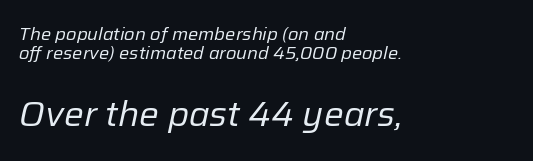
{"italic": "yes", "lean": "right", "slant_degrees": 12, "bold": "no", "weight": "regular", "width": "normal", "stroke_contrast": "low", "x_height": "medium", "monospaced": "no", "underline": "no", "align": "left", "line_spacing": "tight", "line_spacing_ratio": 1.07, "letter_spacing": "normal", "letter_spacing_em": 0.0, "larger_block": "second", "size_ratio": 1.94, "glyph_px": 35}
